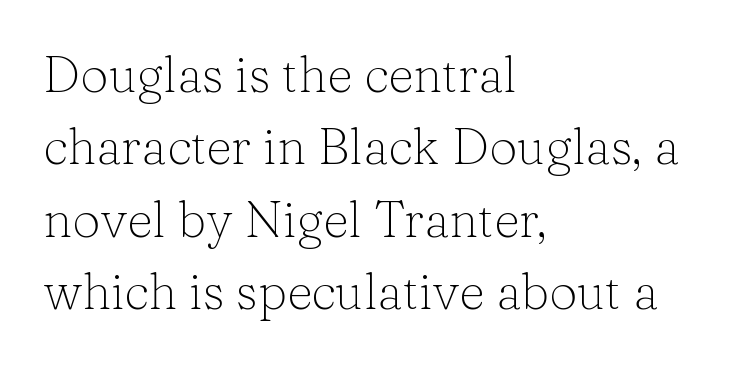
The image shows 50 px light serif type, upright; set left-aligned, normal line spacing (1.45x), normal letter spacing, not underlined; low stroke contrast and a medium x-height.
